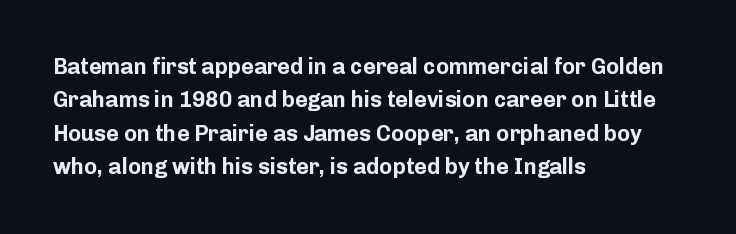
The image shows 22 px bold type, upright; set left-aligned, normal line spacing (1.52x), normal letter spacing, not underlined.
